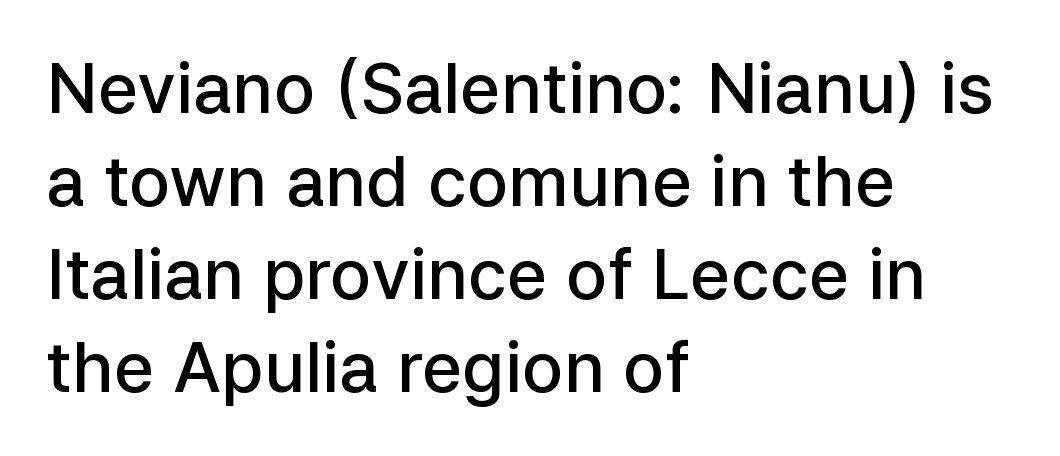
{"serif": "no", "italic": "no", "bold": "semi", "weight": "semibold", "width": "normal", "stroke_contrast": "low", "x_height": "medium", "monospaced": "no", "underline": "no", "align": "left", "line_spacing": "normal", "line_spacing_ratio": 1.35, "letter_spacing": "normal", "letter_spacing_em": 0.0, "glyph_px": 69}
